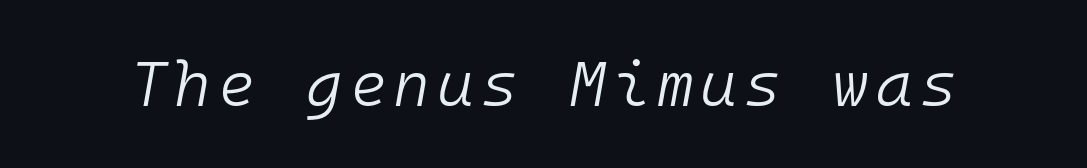
The image shows 63 px light type, italic (leaning right), monospaced; set not underlined; low stroke contrast and a medium x-height.
